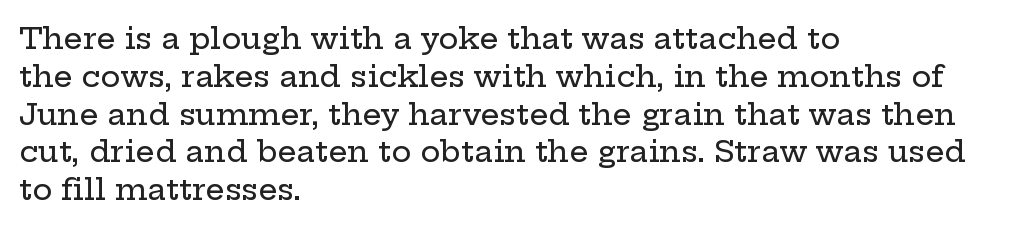
The image shows 30 px wide serif type, upright; set left-aligned, normal line spacing (1.26x), normal letter spacing, not underlined; low stroke contrast and a medium x-height.
